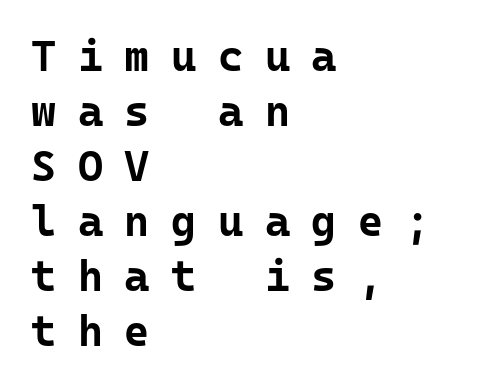
The image shows 43 px bold sans-serif type, upright, monospaced; set left-aligned, normal line spacing (1.28x), unusually wide letter spacing (+0.5 em), not underlined; low stroke contrast and a medium x-height.
